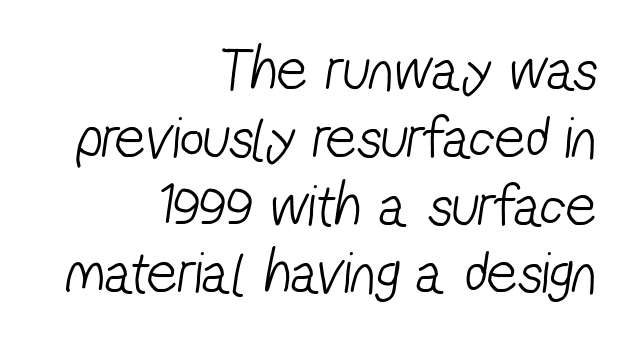
Q: Is the text bold? A: No.
Q: Is the typeface a serif or a sans-serif typeface? A: Sans-serif.
Q: Is the text underlined? A: No.
Q: How is the paragraph aligned? A: Right-aligned.
Q: Is the spacing between letters normal or unusually wide? A: Normal.
Q: Is the spacing between lines tight, normal or loose? A: Tight.
Q: Width (condensed, normal, or wide)? A: Condensed.
Q: Stroke contrast? A: Low.
Q: x-height? A: Medium.
Q: Monospaced? A: No.
